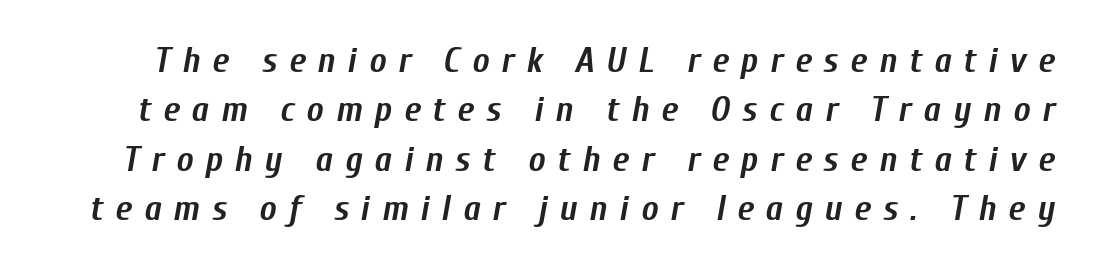
{"italic": "yes", "lean": "right", "slant_degrees": 10, "bold": "yes", "weight": "semibold", "width": "condensed", "stroke_contrast": "low", "x_height": "medium", "monospaced": "no", "underline": "no", "line_spacing": "normal", "line_spacing_ratio": 1.37, "letter_spacing": "wide", "letter_spacing_em": 0.33, "glyph_px": 36}
